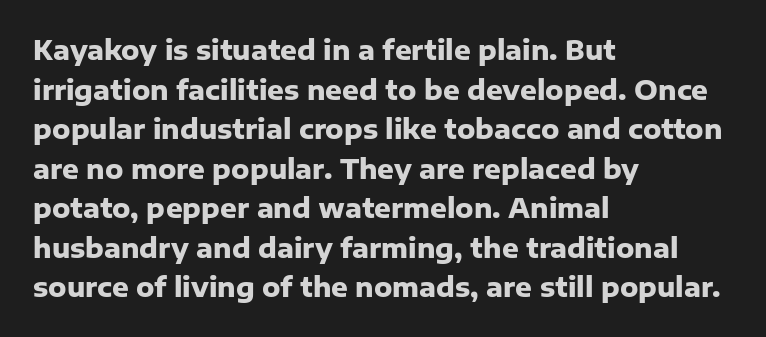
The image shows 26 px bold type, upright; set left-aligned, normal line spacing (1.52x), normal letter spacing, not underlined.
